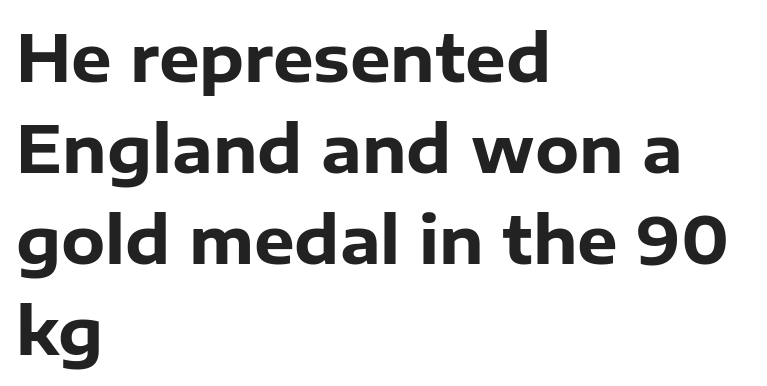
The image shows 64 px heavy sans-serif type, upright; set left-aligned, normal line spacing (1.42x), normal letter spacing, not underlined; low stroke contrast and a medium x-height.
